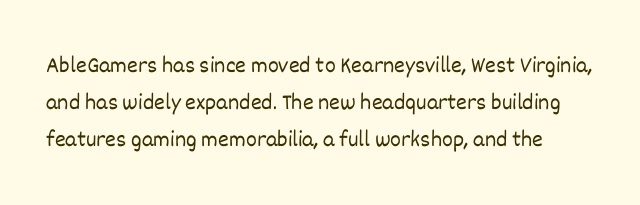
The image shows 23 px text type, upright; set normal line spacing (1.6x), normal letter spacing, not underlined.
